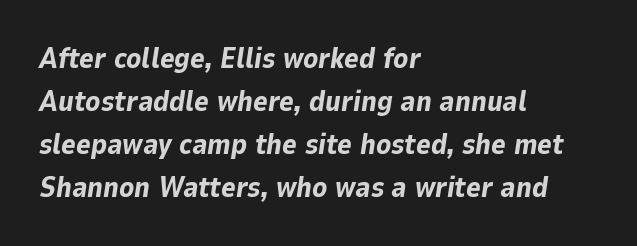
Does extra space separate the letters? No, they use regular spacing. This sample has the flowing, uneven cadence of proportional lettering. Normally led — the rows are evenly, conventionally spaced. Does the lettering tilt? It does — this is italic.
